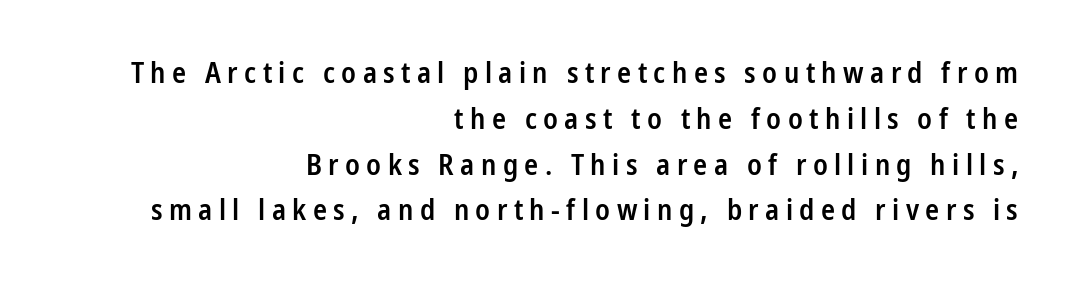
{"serif": "no", "italic": "no", "bold": "semi", "weight": "semibold", "width": "condensed", "stroke_contrast": "low", "x_height": "medium", "monospaced": "no", "underline": "no", "align": "right", "line_spacing": "normal", "line_spacing_ratio": 1.58, "letter_spacing": "wide", "letter_spacing_em": 0.22, "glyph_px": 29}
